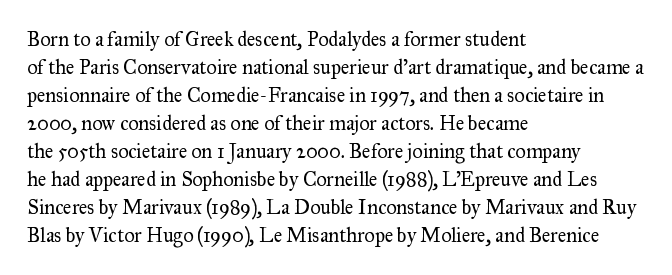
The image shows 20 px text type, upright; set left-aligned, normal line spacing (1.4x), normal letter spacing, not underlined.
